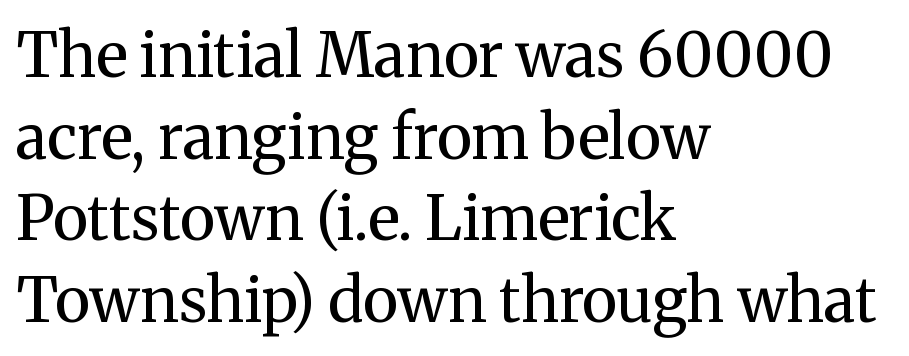
The image shows 61 px regular-weight serif type, upright; set left-aligned, normal line spacing (1.34x), normal letter spacing, not underlined; medium stroke contrast and a medium x-height.
